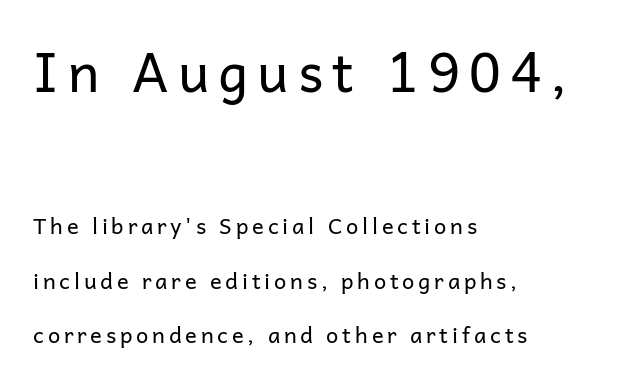
Q: Is the text bold? A: No.
Q: Is the text italic (slanted)? A: No, it is upright.
Q: Is the typeface a serif or a sans-serif typeface? A: Sans-serif.
Q: Is the text underlined? A: No.
Q: How is the paragraph aligned? A: Left-aligned.
Q: Is the spacing between lines tight, normal or loose? A: Loose.
Q: Which block of text is set in a larger size, the first (top) or the second (bottom)? A: The first (top) one.
Q: Width (condensed, normal, or wide)? A: Normal.
Q: Stroke contrast? A: Low.
Q: x-height? A: Medium.
Q: Monospaced? A: No.
